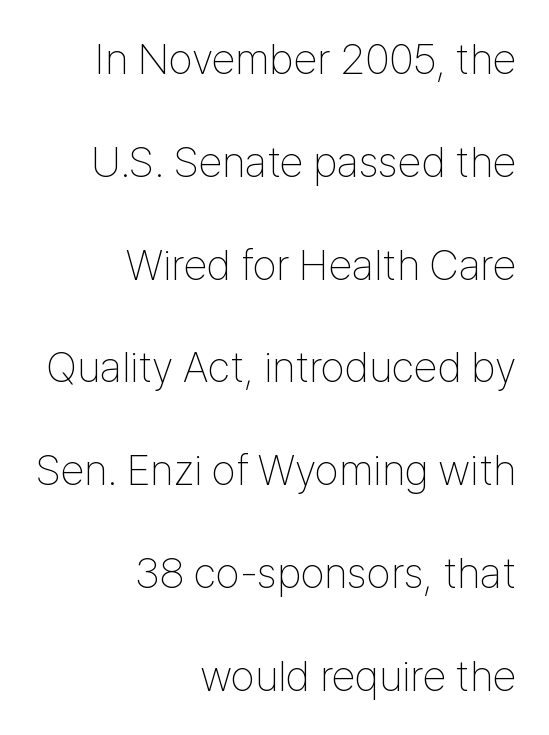
Q: Is the text bold? A: No.
Q: Is the text italic (slanted)? A: No, it is upright.
Q: Is the typeface a serif or a sans-serif typeface? A: Sans-serif.
Q: Is the text underlined? A: No.
Q: How is the paragraph aligned? A: Right-aligned.
Q: Is the spacing between letters normal or unusually wide? A: Normal.
Q: Is the spacing between lines tight, normal or loose? A: Loose.
Q: Width (condensed, normal, or wide)? A: Condensed.
Q: Stroke contrast? A: Low.
Q: x-height? A: Medium.
Q: Monospaced? A: No.
